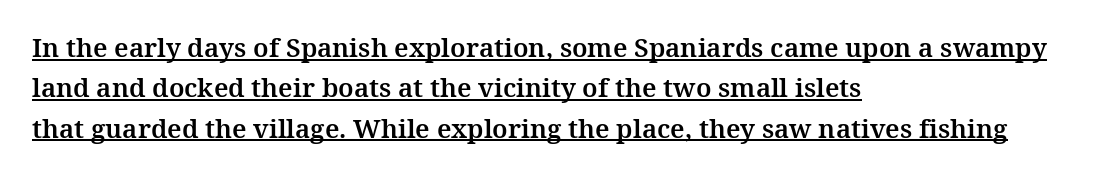
{"italic": "no", "underline": "yes", "align": "left", "line_spacing": "normal", "line_spacing_ratio": 1.55, "letter_spacing": "normal", "letter_spacing_em": 0.0, "glyph_px": 26}
